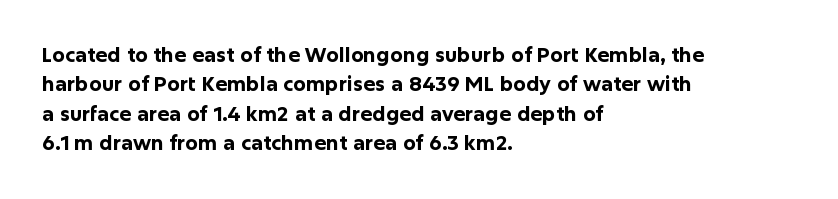
{"italic": "no", "bold": "yes", "underline": "no", "align": "left", "line_spacing": "normal", "line_spacing_ratio": 1.47, "letter_spacing": "normal", "letter_spacing_em": 0.0, "glyph_px": 20}
